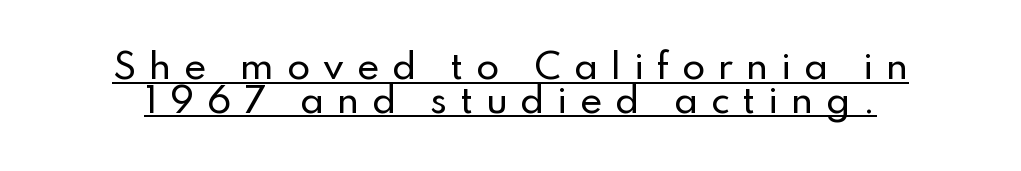
Ascenders rise straight up at ninety degrees. The letters carry no serifs — their stems end cleanly without finishing strokes. The face used here appears with an underline applied. Here the designer chose a conventional face with non-uniform glyph widths.
